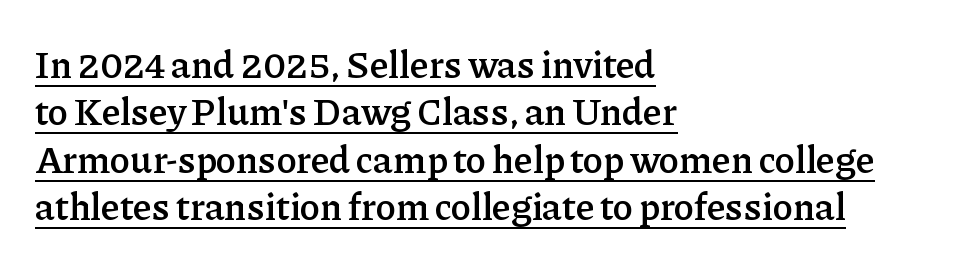
What's the leading like? Ordinary, nothing unusual. Caption: multi-line text, flush left, ragged right. Like a heading marked for emphasis, these lines bear an underscore. A fair bit of extra ink — the face is semibold, not bold. A serif font was chosen for this passage. No italicization has been applied; the sample stays upright.
